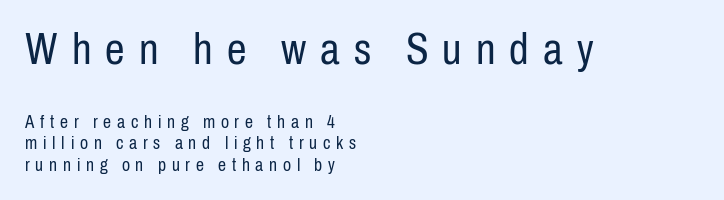
{"serif": "no", "italic": "no", "bold": "no", "weight": "regular", "width": "condensed", "stroke_contrast": "low", "x_height": "medium", "monospaced": "no", "underline": "no", "align": "left", "line_spacing_ratio": 1.18, "letter_spacing": "wide", "letter_spacing_em": 0.32, "larger_block": "first", "size_ratio": 2.44, "glyph_px": 44}
